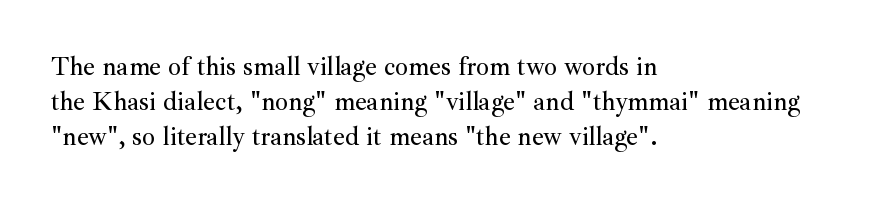
The image shows 26 px text type, upright; set left-aligned, normal line spacing (1.35x), normal letter spacing, not underlined.
